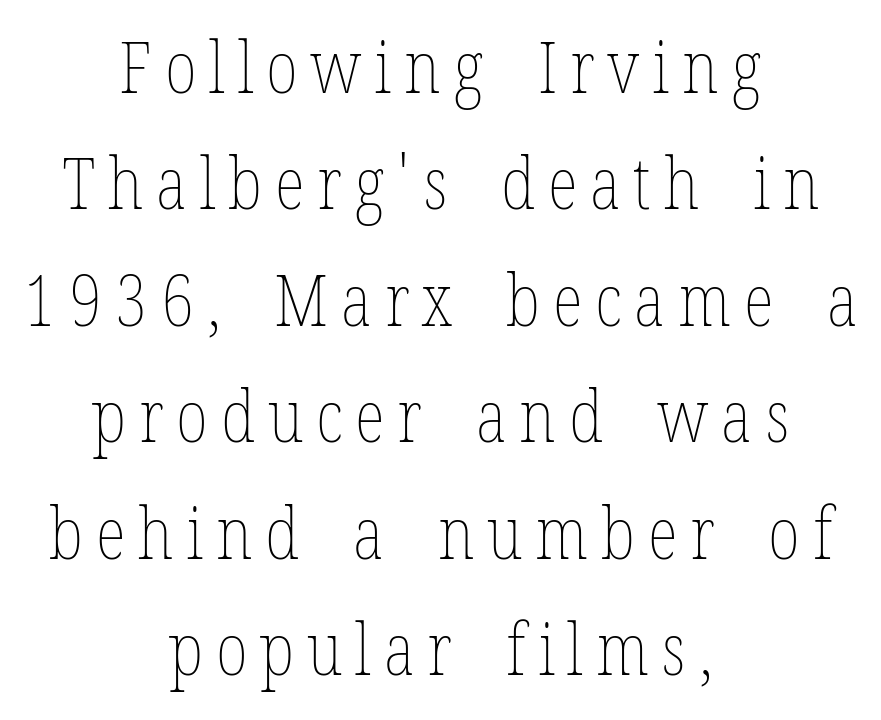
Q: Is the text bold? A: No.
Q: Is the text italic (slanted)? A: No, it is upright.
Q: Is the text underlined? A: No.
Q: How is the paragraph aligned? A: Centered.
Q: Is the spacing between lines tight, normal or loose? A: Normal.
Q: Width (condensed, normal, or wide)? A: Condensed.
Q: Stroke contrast? A: Low.
Q: x-height? A: Medium.
Q: Monospaced? A: No.
